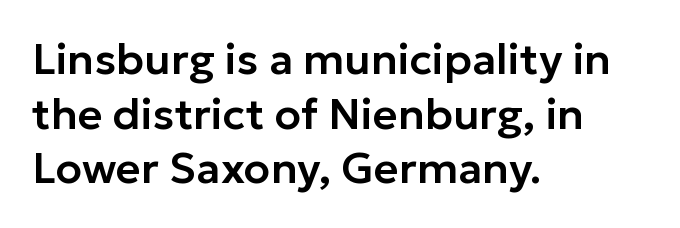
{"serif": "no", "italic": "no", "width": "normal", "stroke_contrast": "low", "x_height": "medium", "monospaced": "no", "underline": "no", "align": "left", "line_spacing": "normal", "line_spacing_ratio": 1.27, "letter_spacing": "normal", "letter_spacing_em": 0.0, "glyph_px": 43}
